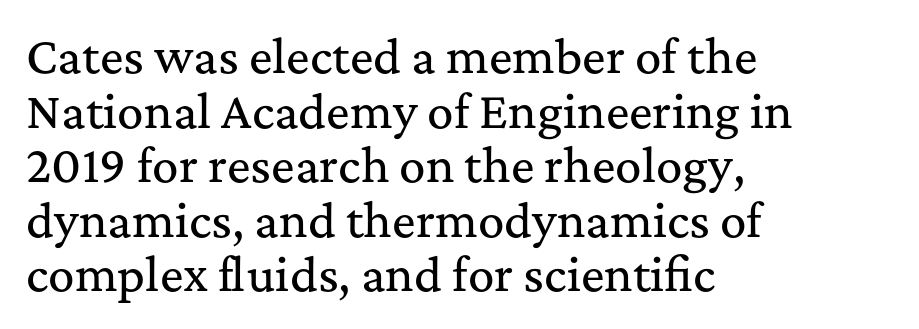
The image shows 44 px serif type, upright; set left-aligned, line spacing 1.24x, normal letter spacing, not underlined; medium stroke contrast and a medium x-height.
